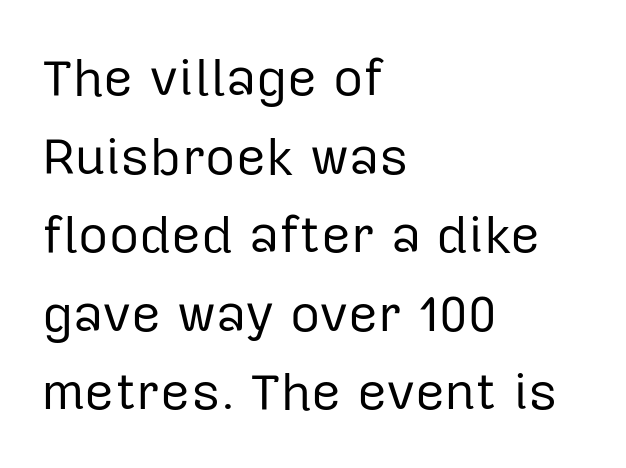
Weight: not bold — regular or lighter. Grotesque or geometric, the face here clearly has no serifs. Honestly, there is no underline to notice here at all. Leading matches the norm, producing a regular column. Style check: upright.
